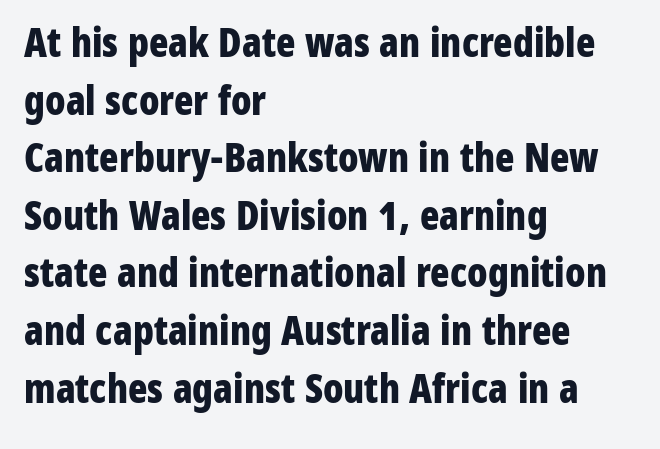
The image shows 40 px bold, condensed sans-serif type, upright; set left-aligned, normal line spacing (1.44x), normal letter spacing, not underlined; low stroke contrast and a medium x-height.
